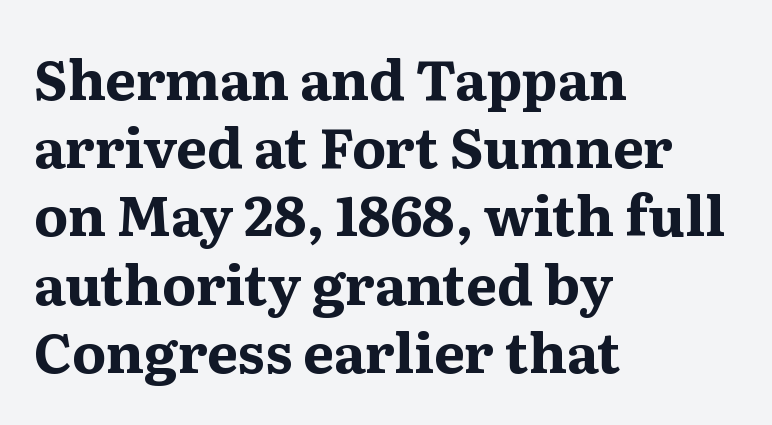
Q: Is the text bold? A: Yes.
Q: Is the text italic (slanted)? A: No, it is upright.
Q: Is the typeface a serif or a sans-serif typeface? A: Serif.
Q: Is the text underlined? A: No.
Q: How is the paragraph aligned? A: Left-aligned.
Q: Is the spacing between letters normal or unusually wide? A: Normal.
Q: Width (condensed, normal, or wide)? A: Normal.
Q: Stroke contrast? A: Medium.
Q: x-height? A: Medium.
Q: Monospaced? A: No.
